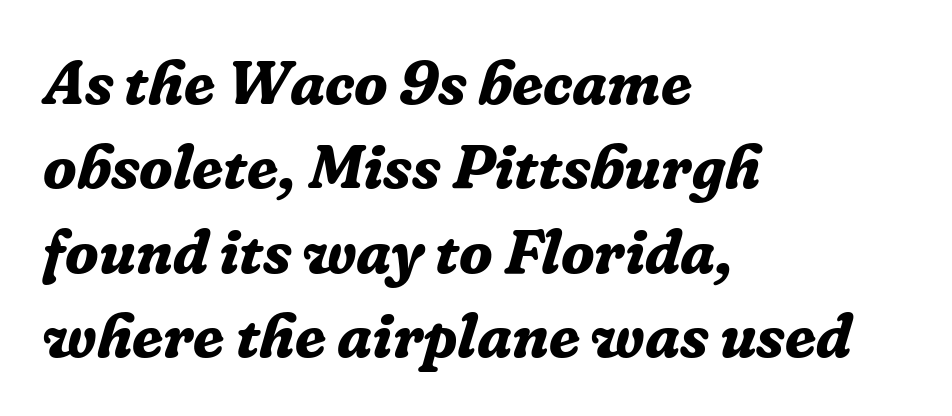
The compositor pushed each line to the left boundary. Plain, unruled lines of type. The specimen reads as italic at a glance. Letter spacing: default.
